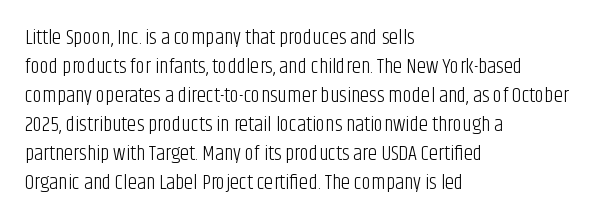
Q: Is the text bold? A: No.
Q: Is the text italic (slanted)? A: No, it is upright.
Q: Is the text underlined? A: No.
Q: How is the paragraph aligned? A: Left-aligned.
Q: Is the spacing between letters normal or unusually wide? A: Normal.
Q: Is the spacing between lines tight, normal or loose? A: Normal.
